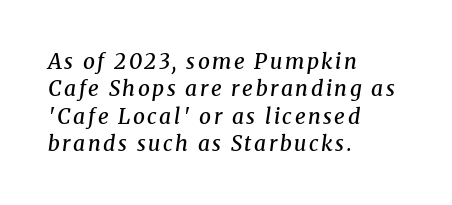
The image shows 21 px text type, italic (leaning right); set left-aligned, normal line spacing (1.3x), not underlined.
